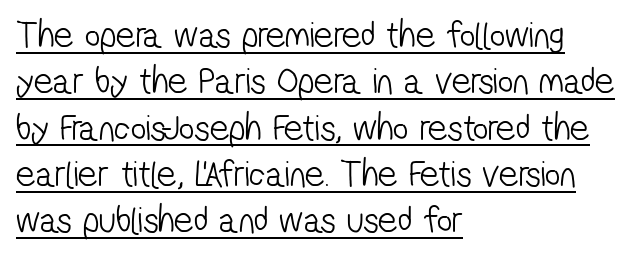
{"serif": "no", "bold": "no", "weight": "light", "width": "condensed", "stroke_contrast": "low", "x_height": "medium", "monospaced": "no", "underline": "yes", "align": "left", "line_spacing_ratio": 1.22, "letter_spacing": "normal", "letter_spacing_em": 0.0, "glyph_px": 38}
